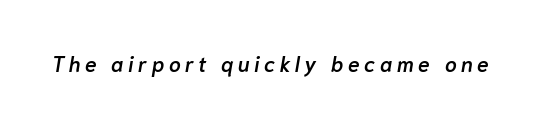
The image shows 21 px text type, italic (leaning right); set unusually wide letter spacing (+0.22 em), not underlined.
